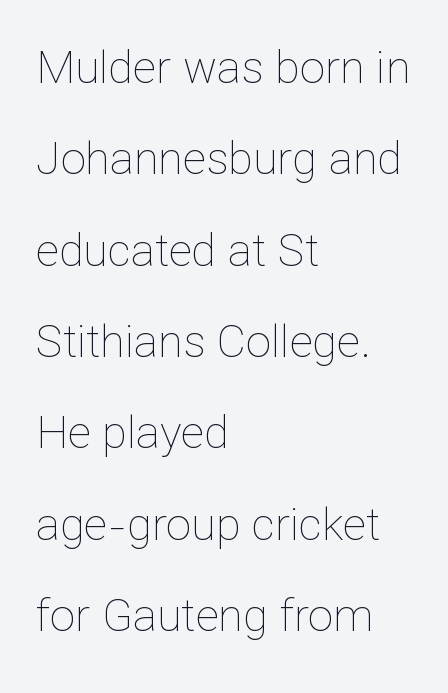
{"italic": "no", "bold": "no", "weight": "thin", "width": "normal", "stroke_contrast": "low", "x_height": "medium", "monospaced": "no", "underline": "no", "align": "left", "line_spacing": "loose", "line_spacing_ratio": 2.03, "letter_spacing": "normal", "letter_spacing_em": 0.0, "glyph_px": 45}
